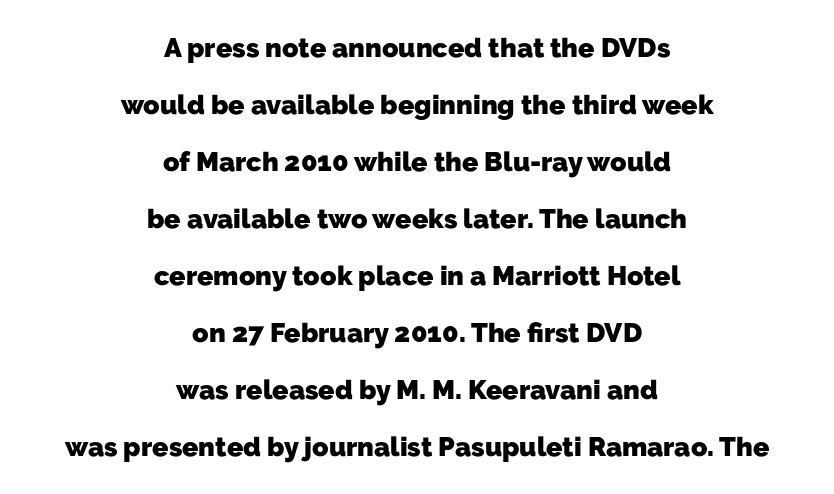
Q: Is the text bold? A: Yes.
Q: Is the text underlined? A: No.
Q: How is the paragraph aligned? A: Centered.
Q: Is the spacing between letters normal or unusually wide? A: Normal.
Q: Is the spacing between lines tight, normal or loose? A: Loose.
